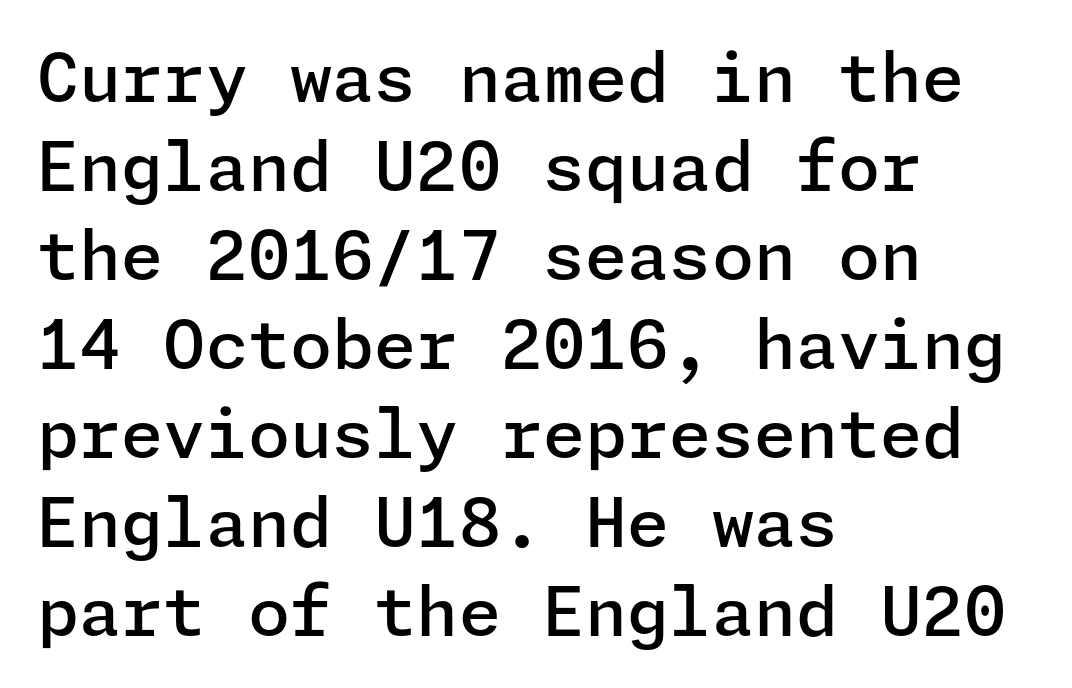
Q: Is the text bold? A: Semi-bold.
Q: Is the text italic (slanted)? A: No, it is upright.
Q: Is the typeface a serif or a sans-serif typeface? A: Sans-serif.
Q: Is the text underlined? A: No.
Q: How is the paragraph aligned? A: Left-aligned.
Q: Is the spacing between letters normal or unusually wide? A: Normal.
Q: Is the spacing between lines tight, normal or loose? A: Normal.
Q: Width (condensed, normal, or wide)? A: Normal.
Q: Stroke contrast? A: Low.
Q: x-height? A: Medium.
